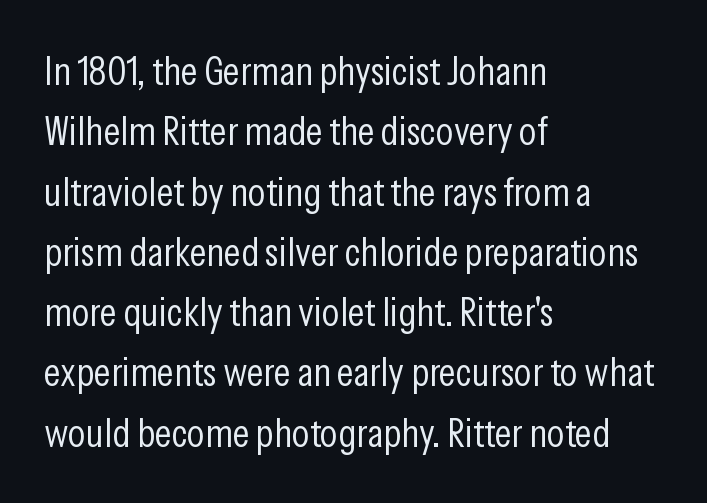
Q: Is the text bold? A: No.
Q: Is the text italic (slanted)? A: No, it is upright.
Q: Is the typeface a serif or a sans-serif typeface? A: Sans-serif.
Q: Is the text underlined? A: No.
Q: How is the paragraph aligned? A: Left-aligned.
Q: Is the spacing between letters normal or unusually wide? A: Normal.
Q: Is the spacing between lines tight, normal or loose? A: Normal.
Q: Width (condensed, normal, or wide)? A: Condensed.
Q: Stroke contrast? A: Low.
Q: x-height? A: Medium.
Q: Monospaced? A: No.
